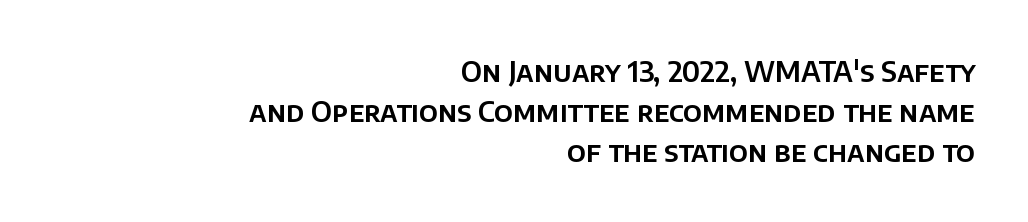
The image shows 28 px sans-serif type, upright; set right-aligned, normal line spacing (1.42x), normal letter spacing, not underlined; low stroke contrast and a large x-height.
